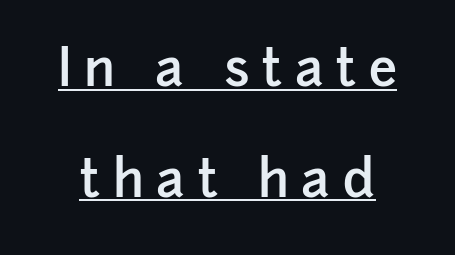
Q: Is the text bold? A: Semi-bold.
Q: Is the text italic (slanted)? A: No, it is upright.
Q: Is the typeface a serif or a sans-serif typeface? A: Sans-serif.
Q: Is the text underlined? A: Yes.
Q: Is the spacing between letters normal or unusually wide? A: Unusually wide.
Q: Is the spacing between lines tight, normal or loose? A: Loose.
Q: Width (condensed, normal, or wide)? A: Normal.
Q: Stroke contrast? A: Low.
Q: x-height? A: Medium.
Q: Monospaced? A: No.
